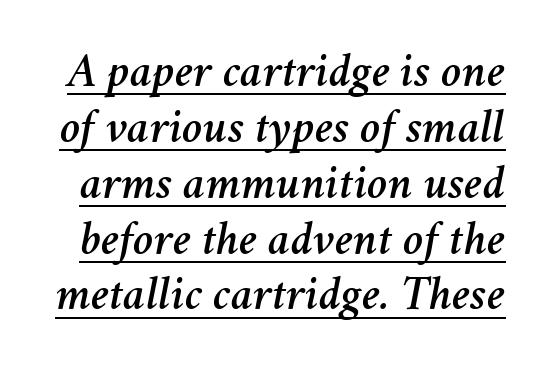
The image shows 49 px text type, italic (leaning right); set tight line spacing (1.14x), normal letter spacing, underlined; medium stroke contrast and a medium x-height.
